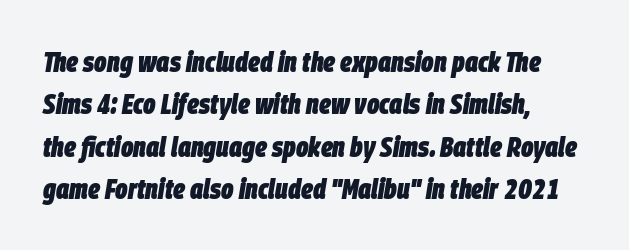
{"italic": "yes", "lean": "right", "slant_degrees": 9, "bold": "yes", "weight": "heavy", "width": "condensed", "stroke_contrast": "low", "x_height": "large", "monospaced": "no", "underline": "no", "align": "left", "line_spacing": "normal", "line_spacing_ratio": 1.46, "letter_spacing": "normal", "letter_spacing_em": 0.0, "glyph_px": 29}
